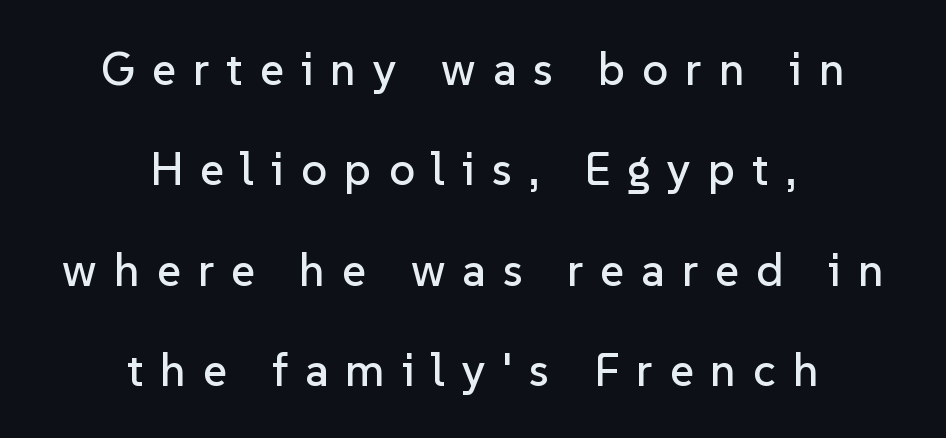
The glyphs are unaccompanied by any horizontal stroke below them. One-word summary of the alignment: center. This is sans-serif lettering, the kind often seen on screens and signage. The lettering stays uniformly vertical, giving the passage a roman look. The rendering uses natural spacing where letterforms have individual widths. Students, note that the glyphs here are deliberately spaced far apart.
